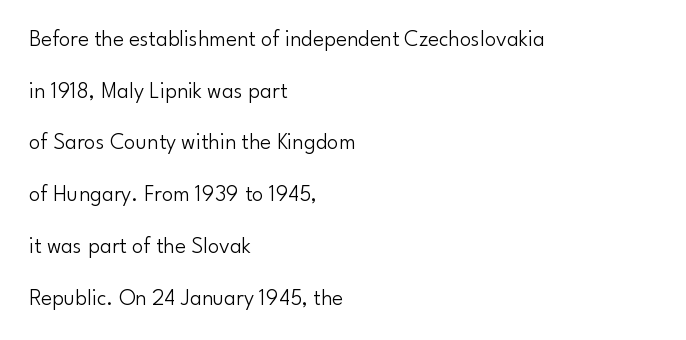
Q: Is the text bold? A: No.
Q: Is the text italic (slanted)? A: No, it is upright.
Q: Is the text underlined? A: No.
Q: How is the paragraph aligned? A: Left-aligned.
Q: Is the spacing between letters normal or unusually wide? A: Normal.
Q: Is the spacing between lines tight, normal or loose? A: Loose.
